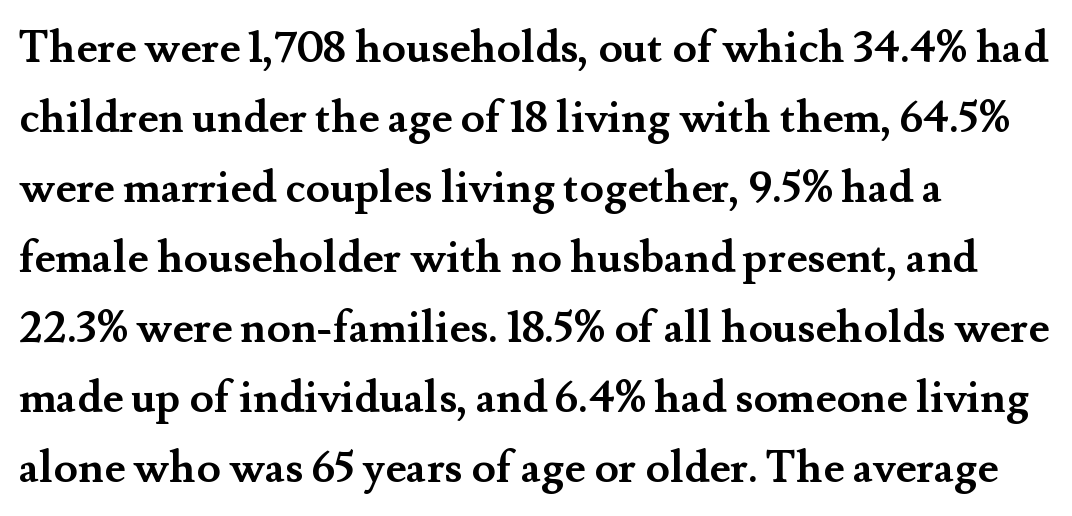
A clean baseline with only descenders dipping below it. Look at the tracking — it's just the regular setting, nothing added. In terms of leading, this rendering sits right in the middle. These lines are composed in type with serifs.
